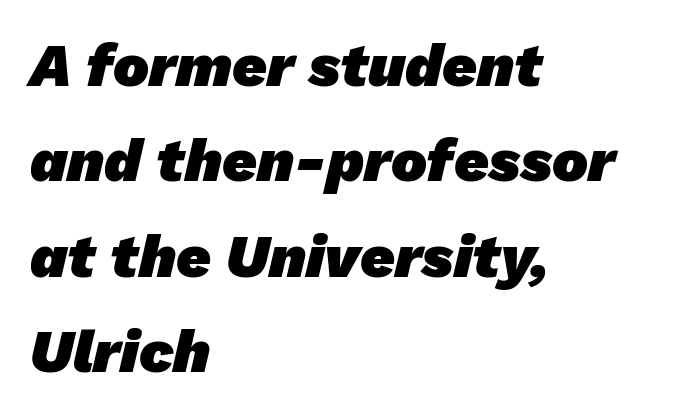
Heavy, bold letterforms. Regular leading. Note the varied advance widths — an 'i' is clearly narrower than an 'm'. A bare baseline throughout the passage.
